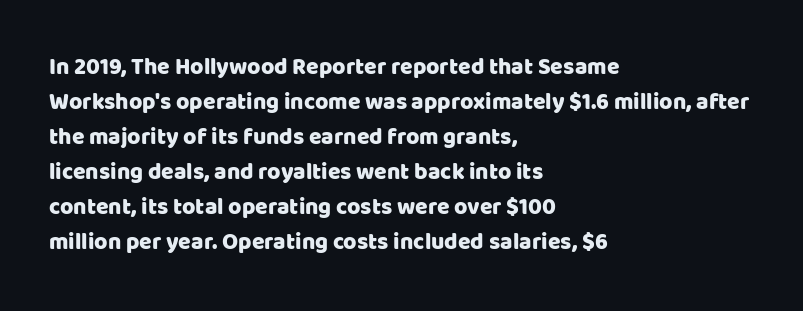
{"italic": "no", "underline": "no", "align": "left", "line_spacing": "normal", "line_spacing_ratio": 1.52, "letter_spacing": "normal", "letter_spacing_em": 0.0, "glyph_px": 23}
